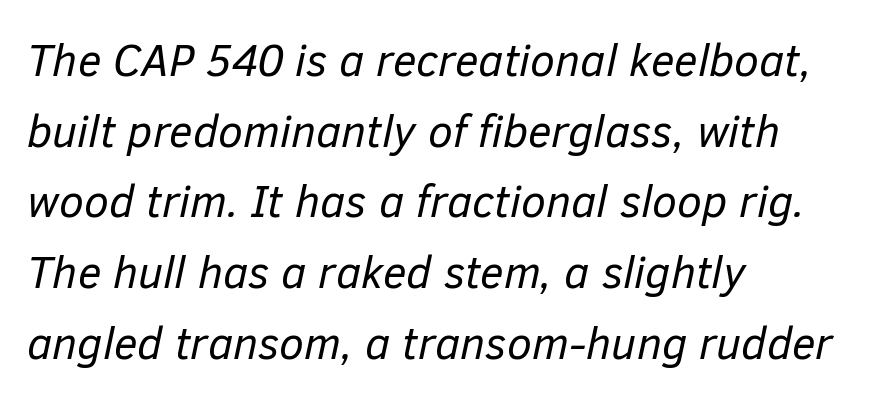
Q: Is the text bold? A: No.
Q: Is the text italic (slanted)? A: Yes, it leans right by about 12 degrees.
Q: Is the text underlined? A: No.
Q: How is the paragraph aligned? A: Left-aligned.
Q: Is the spacing between letters normal or unusually wide? A: Normal.
Q: Is the spacing between lines tight, normal or loose? A: Normal.
Q: Width (condensed, normal, or wide)? A: Normal.
Q: Stroke contrast? A: Low.
Q: x-height? A: Medium.
Q: Monospaced? A: No.
